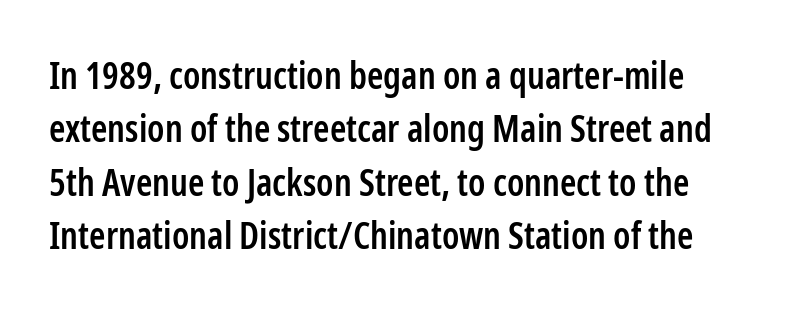
The image shows 37 px semibold, condensed sans-serif type, upright; set left-aligned, normal line spacing (1.44x), normal letter spacing, not underlined; low stroke contrast and a medium x-height.
